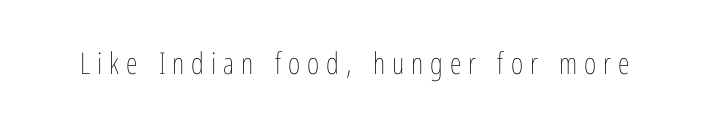
The image shows 30 px thin, condensed type, upright; set unusually wide letter spacing (+0.23 em), not underlined; low stroke contrast and a medium x-height.
